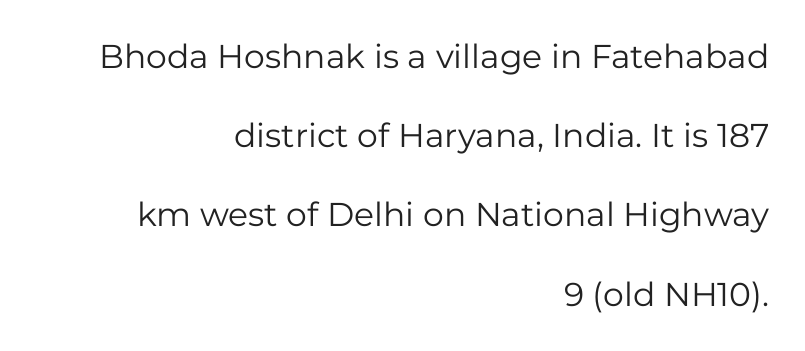
Q: Is the text bold? A: No.
Q: Is the text italic (slanted)? A: No, it is upright.
Q: Is the typeface a serif or a sans-serif typeface? A: Sans-serif.
Q: Is the text underlined? A: No.
Q: How is the paragraph aligned? A: Right-aligned.
Q: Is the spacing between letters normal or unusually wide? A: Normal.
Q: Is the spacing between lines tight, normal or loose? A: Loose.
Q: Width (condensed, normal, or wide)? A: Normal.
Q: Stroke contrast? A: Low.
Q: x-height? A: Medium.
Q: Monospaced? A: No.
